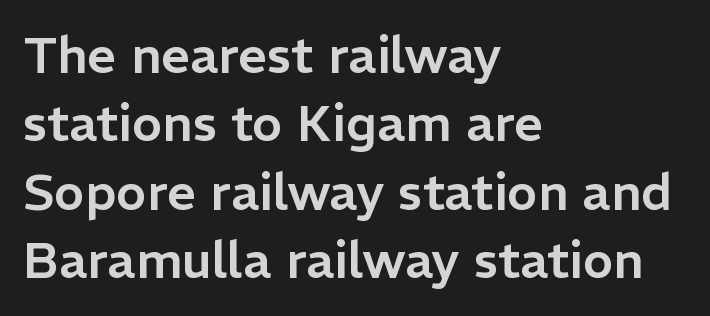
Caption: multi-line text, flush left, ragged right. Is this a fixed-width face? No — the glyphs have proportional, varying widths. Each word holds together tightly as a unit, with standard inter-letter gaps. Each letter's strokes conclude bluntly, with no projecting serifs. This is roman type, the default non-slanted kind.
